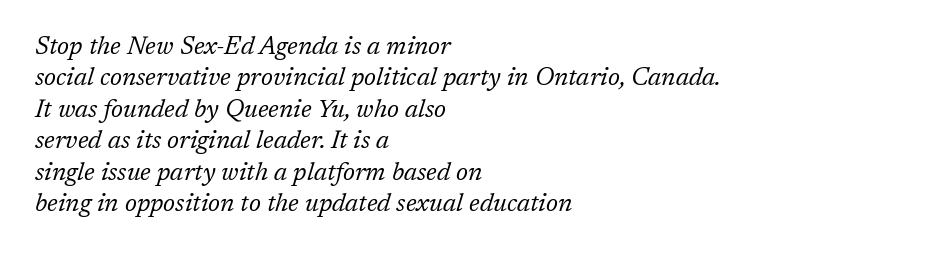
{"italic": "yes", "lean": "right", "slant_degrees": 17, "bold": "no", "underline": "no", "align": "left", "line_spacing": "normal", "line_spacing_ratio": 1.26, "letter_spacing": "normal", "letter_spacing_em": 0.0, "glyph_px": 25}
